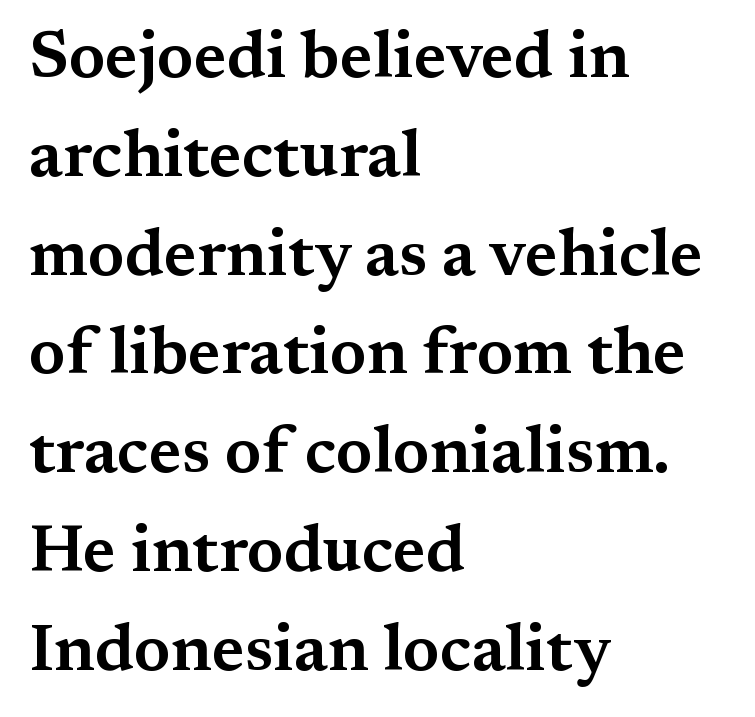
Q: Is the text italic (slanted)? A: No, it is upright.
Q: Is the typeface a serif or a sans-serif typeface? A: Serif.
Q: Is the text underlined? A: No.
Q: How is the paragraph aligned? A: Left-aligned.
Q: Is the spacing between letters normal or unusually wide? A: Normal.
Q: Is the spacing between lines tight, normal or loose? A: Normal.
Q: Width (condensed, normal, or wide)? A: Wide.
Q: Stroke contrast? A: Medium.
Q: x-height? A: Medium.
Q: Monospaced? A: No.
